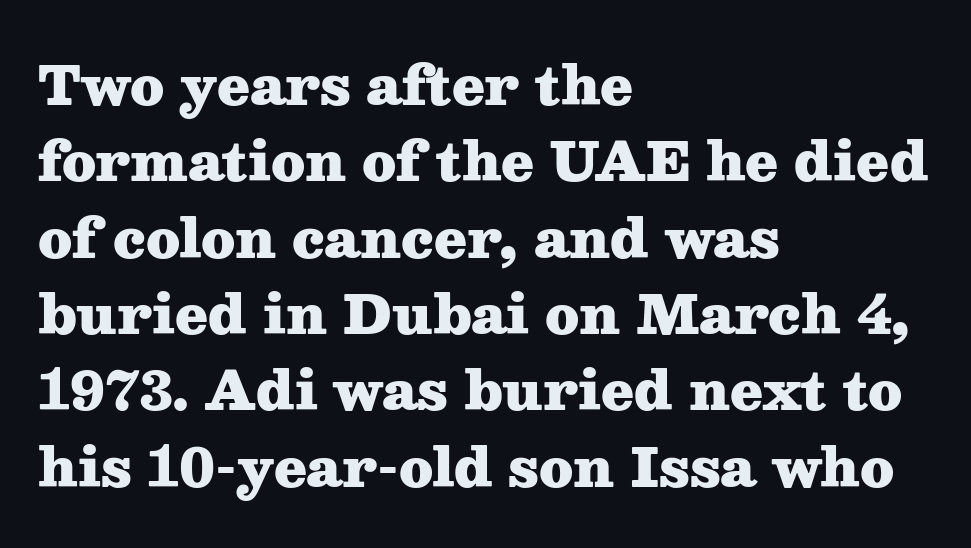
Q: Is the text bold? A: Yes.
Q: Is the text italic (slanted)? A: No, it is upright.
Q: Is the typeface a serif or a sans-serif typeface? A: Serif.
Q: Is the text underlined? A: No.
Q: How is the paragraph aligned? A: Left-aligned.
Q: Is the spacing between letters normal or unusually wide? A: Normal.
Q: Is the spacing between lines tight, normal or loose? A: Normal.
Q: Width (condensed, normal, or wide)? A: Wide.
Q: Stroke contrast? A: Medium.
Q: x-height? A: Medium.
Q: Monospaced? A: No.
